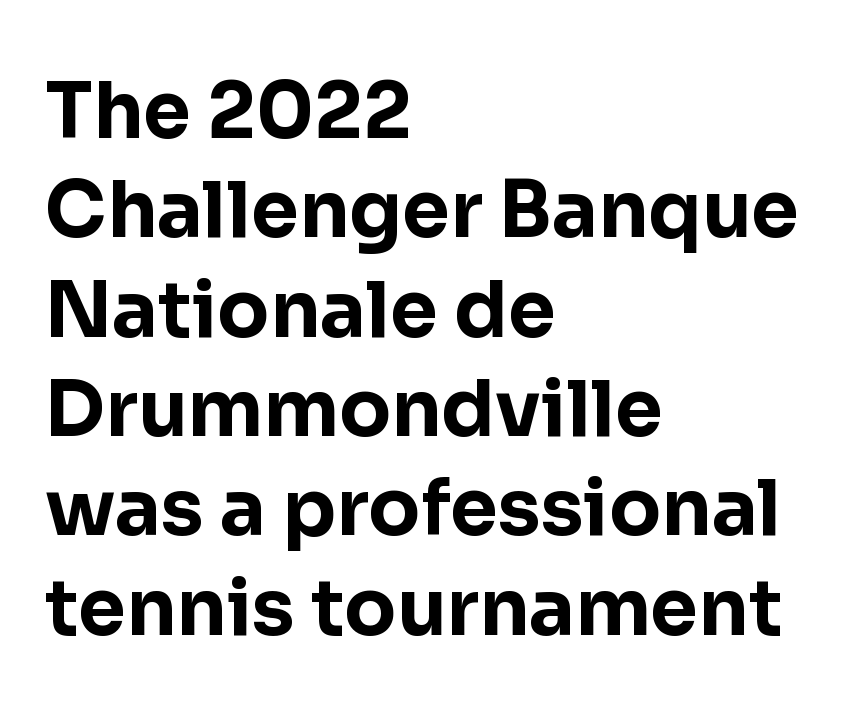
{"serif": "no", "italic": "no", "bold": "yes", "weight": "bold", "width": "normal", "stroke_contrast": "low", "x_height": "medium", "monospaced": "no", "underline": "no", "align": "left", "line_spacing": "normal", "line_spacing_ratio": 1.29, "letter_spacing": "normal", "letter_spacing_em": 0.0, "glyph_px": 77}
